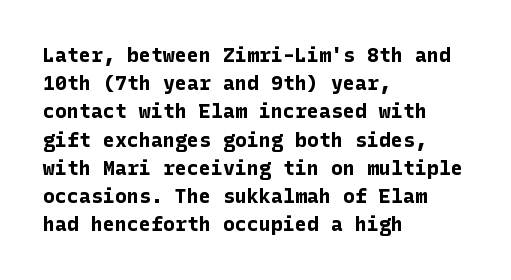
Q: Is the text bold? A: Yes.
Q: Is the text italic (slanted)? A: No, it is upright.
Q: Is the text underlined? A: No.
Q: How is the paragraph aligned? A: Left-aligned.
Q: Is the spacing between letters normal or unusually wide? A: Normal.
Q: Is the spacing between lines tight, normal or loose? A: Normal.
